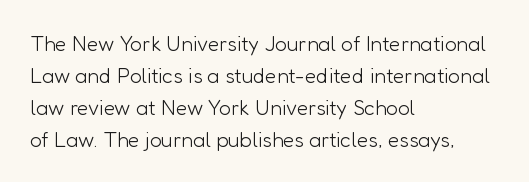
Vertical strokes here are truly vertical. The paragraph has a hard left edge and a soft right edge. The rendering uses a moderate line-height, typical for paragraphs. The cut favours lightness, reaching ordinary text weight at its darkest.
